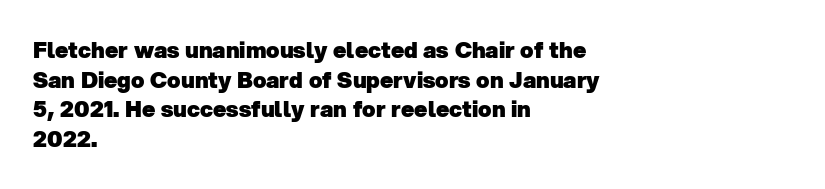
The image shows 22 px bold type; set left-aligned, normal line spacing (1.35x), normal letter spacing, not underlined.
